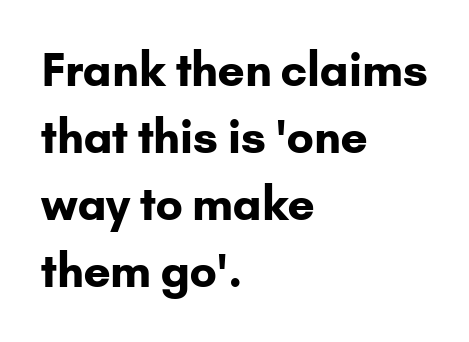
{"serif": "no", "italic": "no", "bold": "yes", "weight": "bold", "width": "normal", "stroke_contrast": "low", "x_height": "small", "monospaced": "no", "underline": "no", "align": "left", "line_spacing": "normal", "line_spacing_ratio": 1.49, "letter_spacing": "normal", "letter_spacing_em": 0.0, "glyph_px": 45}
